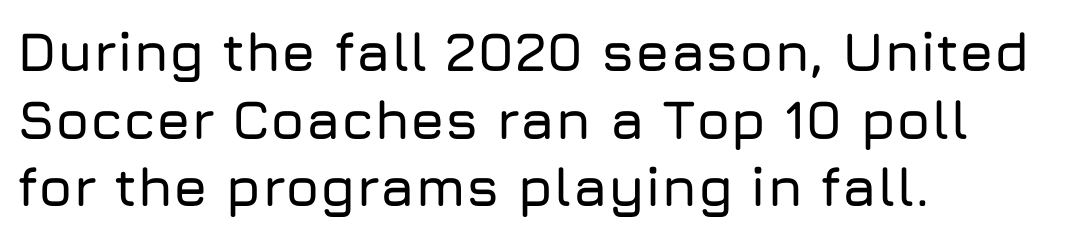
The image shows 55 px sans-serif type, upright; set left-aligned, line spacing 1.23x, normal letter spacing, not underlined; low stroke contrast and a medium x-height.
